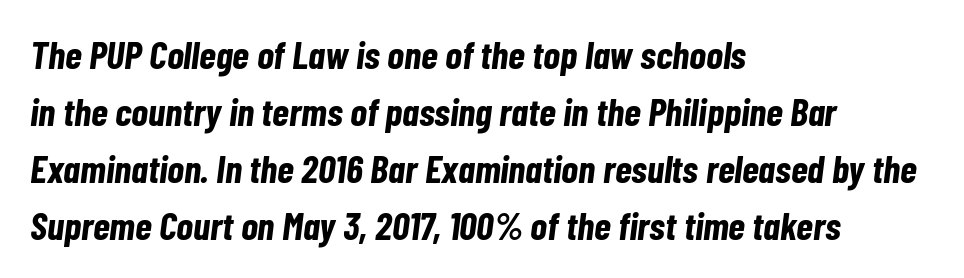
The glyphs look as if they've been sheared to an angle. The passage shown stacks its lines at a standard gap. Here the designer chose a conventional face with non-uniform glyph widths. You could call the tracking neutral — neither tight nor loose.
